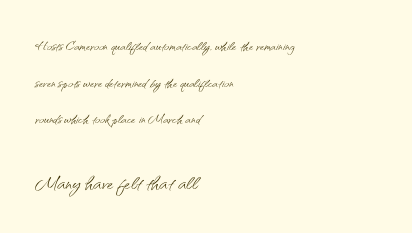
Q: Is the text bold? A: No.
Q: Is the text italic (slanted)? A: Yes.
Q: Is the text underlined? A: No.
Q: How is the paragraph aligned? A: Left-aligned.
Q: Is the spacing between letters normal or unusually wide? A: Normal.
Q: Is the spacing between lines tight, normal or loose? A: Loose.
Q: Which block of text is set in a larger size, the first (top) or the second (bottom)? A: The second (bottom) one.
